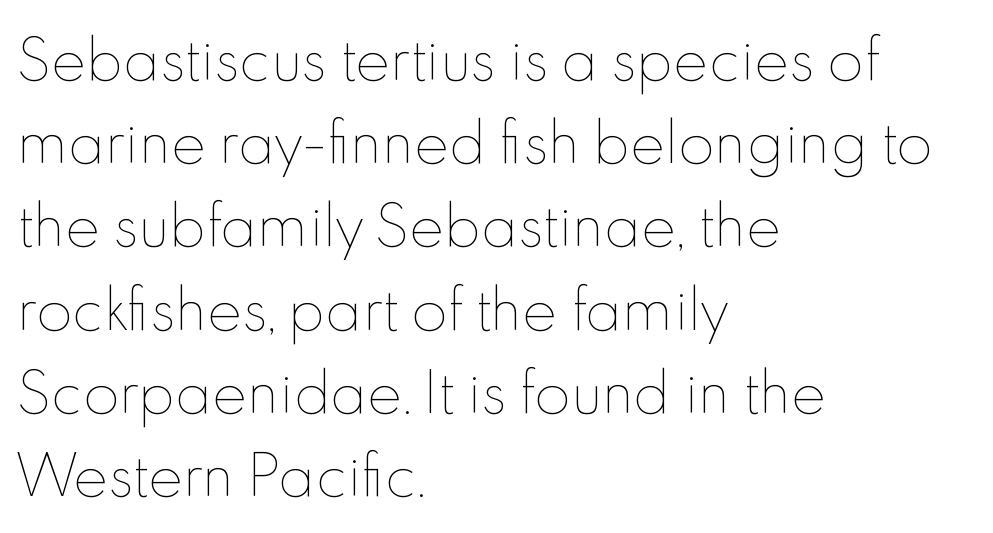
Q: Is the text bold? A: No.
Q: Is the text italic (slanted)? A: No, it is upright.
Q: Is the text underlined? A: No.
Q: How is the paragraph aligned? A: Left-aligned.
Q: Is the spacing between letters normal or unusually wide? A: Normal.
Q: Is the spacing between lines tight, normal or loose? A: Normal.
Q: Width (condensed, normal, or wide)? A: Normal.
Q: x-height? A: Small.
Q: Monospaced? A: No.
